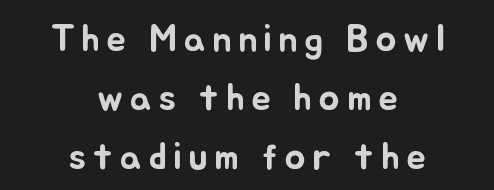
Q: Is the text italic (slanted)? A: No, it is upright.
Q: Is the text underlined? A: No.
Q: How is the paragraph aligned? A: Centered.
Q: Is the spacing between lines tight, normal or loose? A: Normal.
Q: Width (condensed, normal, or wide)? A: Normal.
Q: Stroke contrast? A: Low.
Q: x-height? A: Small.
Q: Monospaced? A: No.
